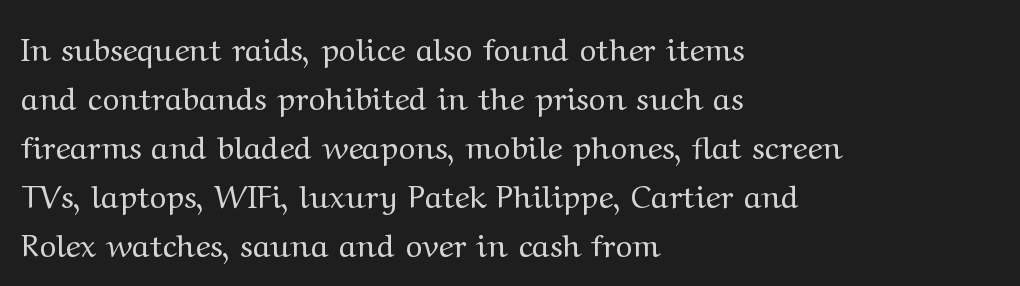
Q: Is the text bold? A: No.
Q: Is the text italic (slanted)? A: No, it is upright.
Q: Is the typeface a serif or a sans-serif typeface? A: Serif.
Q: Is the text underlined? A: No.
Q: How is the paragraph aligned? A: Left-aligned.
Q: Is the spacing between letters normal or unusually wide? A: Normal.
Q: Is the spacing between lines tight, normal or loose? A: Normal.
Q: Width (condensed, normal, or wide)? A: Wide.
Q: Stroke contrast? A: Medium.
Q: x-height? A: Medium.
Q: Monospaced? A: No.
